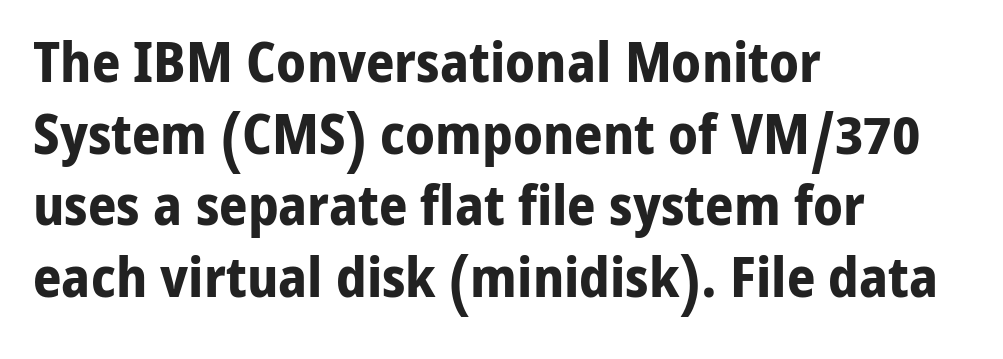
{"serif": "no", "italic": "no", "bold": "yes", "weight": "bold", "width": "normal", "stroke_contrast": "low", "x_height": "medium", "monospaced": "no", "underline": "no", "align": "left", "line_spacing": "normal", "line_spacing_ratio": 1.28, "letter_spacing": "normal", "letter_spacing_em": 0.0, "glyph_px": 56}
